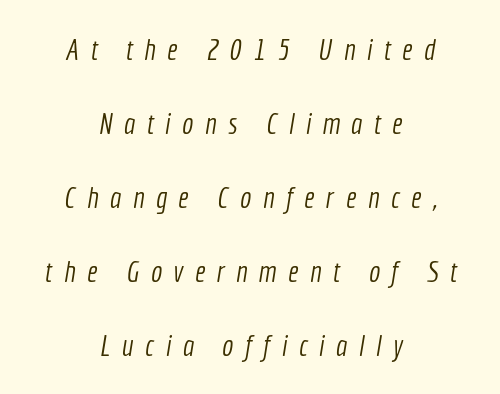
The image shows 30 px light, condensed sans-serif type; set centered, loose line spacing (2.47x), unusually wide letter spacing (+0.38 em), not underlined; a medium x-height.
